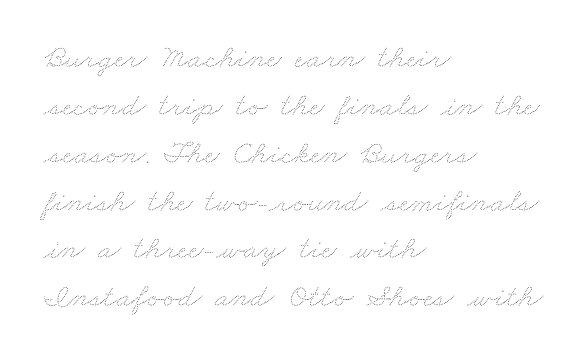
The image shows 33 px thin, wide type; set left-aligned, normal line spacing (1.45x), normal letter spacing, not underlined; medium stroke contrast and a small x-height.
